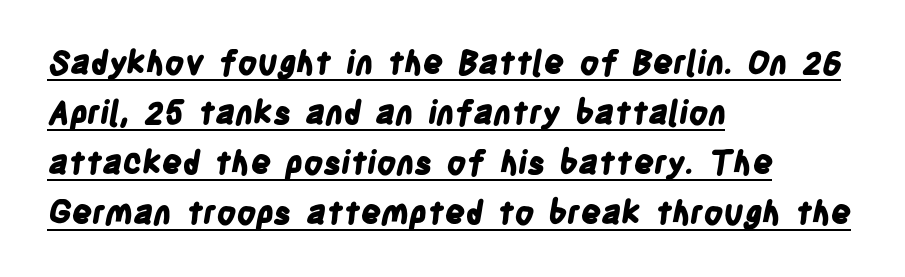
This sample is left-justified, so line endings fall wherever the words run out. Each letter's strokes conclude bluntly, with no projecting serifs. The letters sit at their default tracking, neither squeezed nor spread. Baseline-to-baseline distance is the conventional proportion of letter height.
